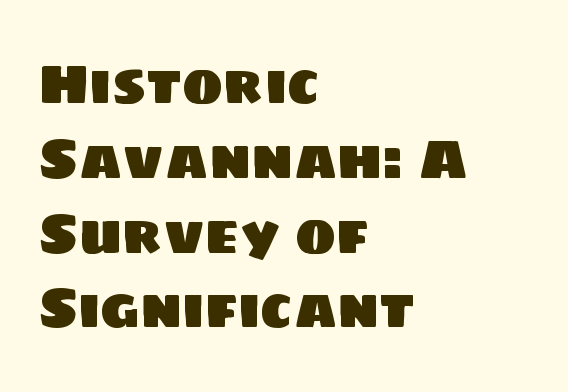
Q: Is the typeface a serif or a sans-serif typeface? A: Sans-serif.
Q: Is the text underlined? A: No.
Q: How is the paragraph aligned? A: Left-aligned.
Q: Is the spacing between letters normal or unusually wide? A: Normal.
Q: Is the spacing between lines tight, normal or loose? A: Normal.
Q: Width (condensed, normal, or wide)? A: Normal.
Q: Stroke contrast? A: Low.
Q: x-height? A: Large.
Q: Monospaced? A: No.
